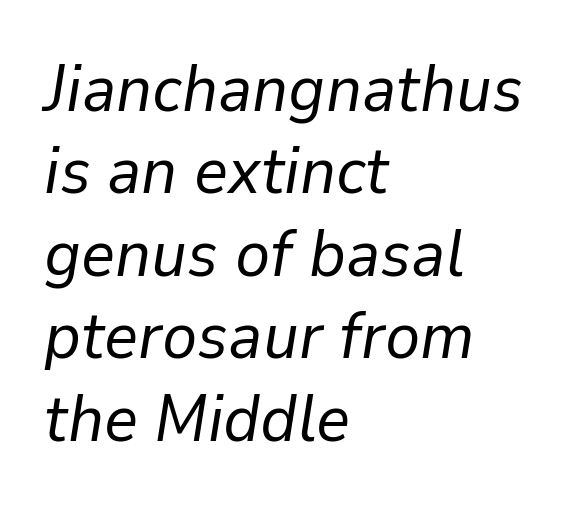
The image shows 66 px regular-weight type, italic (leaning right); set left-aligned, normal line spacing (1.25x), normal letter spacing, not underlined; low stroke contrast and a medium x-height.
